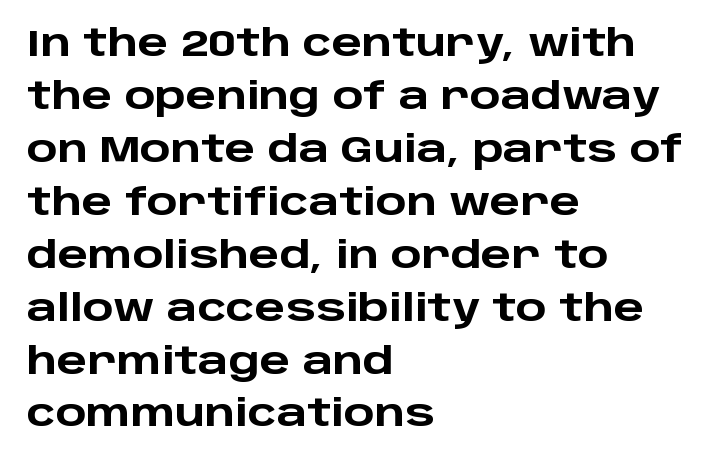
The image shows 36 px heavy, wide sans-serif type, upright; set left-aligned, normal line spacing (1.47x), normal letter spacing, not underlined; low stroke contrast and a large x-height.
